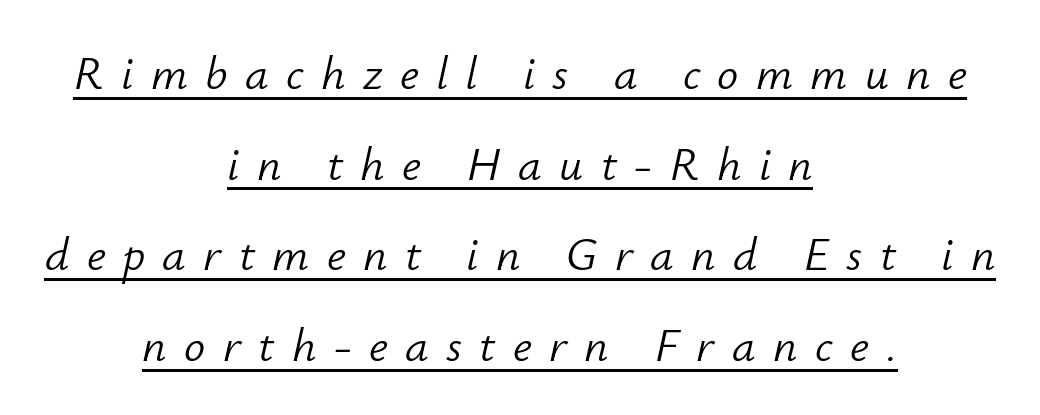
Compared with typical paragraphs, the rows here are farther apart. Compared with a typical body face, this is equally light or lighter still. Italic: yes, the glyphs are oblique. Decoration check: the copy is underlined. Someone cranked the tracking dial way up on this one. Is this a fixed-width face? No — the glyphs have proportional, varying widths.
